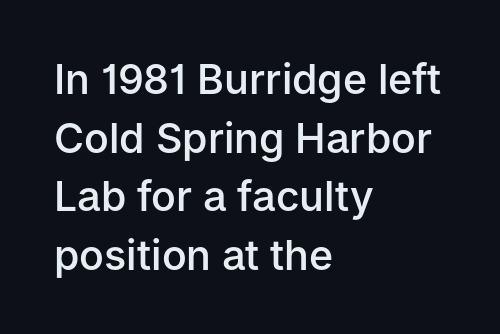
Varying glyph widths throughout — classic text-font behaviour. Stems and bowls a touch heavier than normal — semibold. Casual observation: everything's shoved over to the left. The gap between lines stays unmarked. Interline gaps are of average width in this sample.
